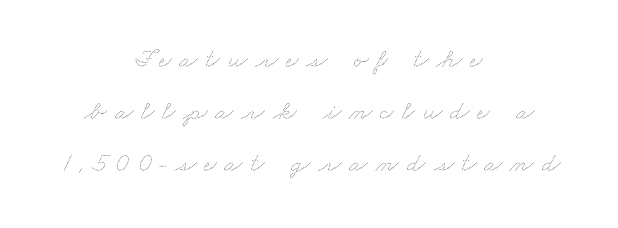
Q: Is the text bold? A: No.
Q: Is the text underlined? A: No.
Q: How is the paragraph aligned? A: Centered.
Q: Is the spacing between letters normal or unusually wide? A: Unusually wide.
Q: Is the spacing between lines tight, normal or loose? A: Loose.
